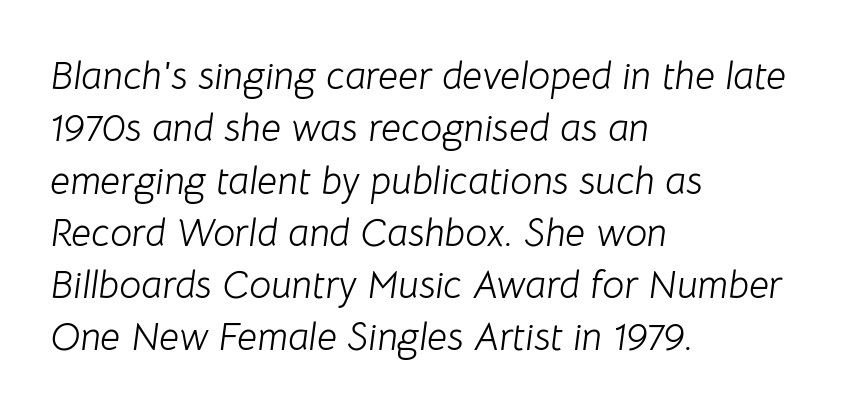
{"italic": "yes", "lean": "right", "slant_degrees": 8, "bold": "no", "weight": "light", "width": "normal", "stroke_contrast": "low", "x_height": "medium", "monospaced": "no", "underline": "no", "align": "left", "line_spacing": "normal", "line_spacing_ratio": 1.34, "letter_spacing": "normal", "letter_spacing_em": 0.0, "glyph_px": 39}
